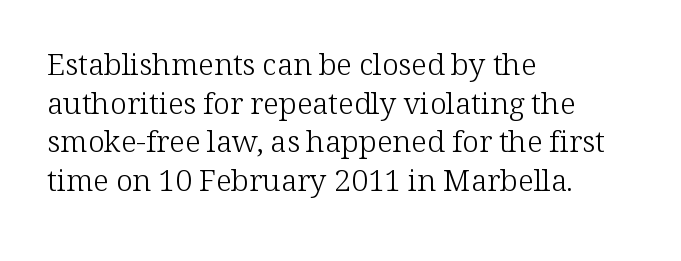
{"serif": "yes", "italic": "no", "bold": "no", "weight": "light", "width": "normal", "stroke_contrast": "low", "x_height": "medium", "monospaced": "no", "underline": "no", "align": "left", "line_spacing": "normal", "line_spacing_ratio": 1.29, "letter_spacing": "normal", "letter_spacing_em": 0.0, "glyph_px": 30}
